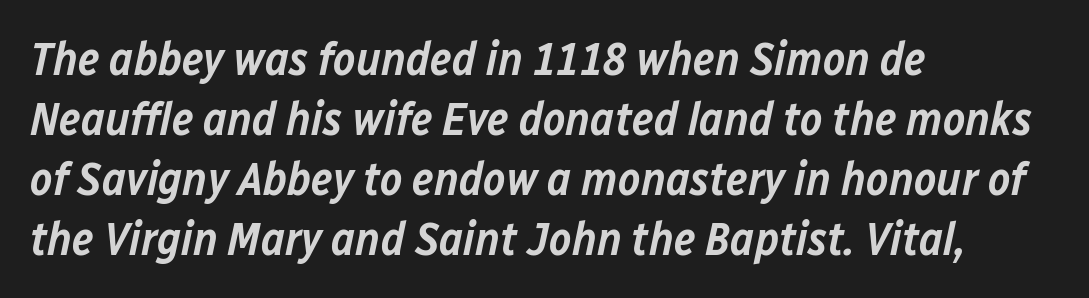
The image shows 47 px semibold type, italic (leaning right); set left-aligned, normal line spacing (1.28x), normal letter spacing, not underlined; low stroke contrast and a medium x-height.
